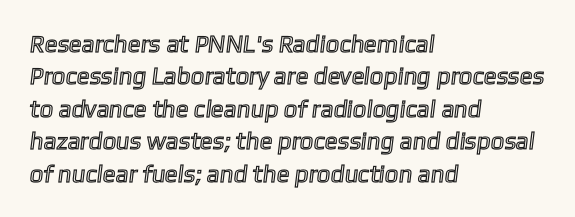
Q: Is the text underlined? A: No.
Q: How is the paragraph aligned? A: Left-aligned.
Q: Is the spacing between letters normal or unusually wide? A: Normal.
Q: Is the spacing between lines tight, normal or loose? A: Normal.
